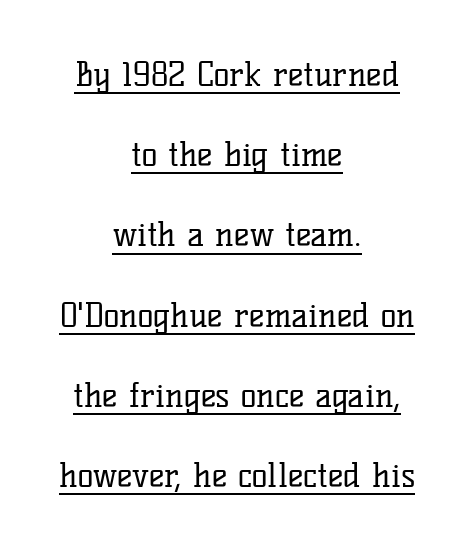
{"serif": "yes", "italic": "no", "bold": "no", "weight": "regular", "width": "normal", "stroke_contrast": "low", "x_height": "medium", "monospaced": "no", "underline": "yes", "align": "center", "line_spacing": "loose", "line_spacing_ratio": 2.43, "letter_spacing": "normal", "letter_spacing_em": 0.0, "glyph_px": 33}
